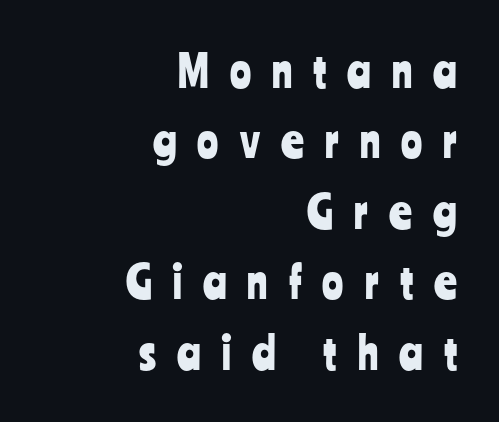
Q: Is the text italic (slanted)? A: No, it is upright.
Q: Is the typeface a serif or a sans-serif typeface? A: Sans-serif.
Q: Is the text underlined? A: No.
Q: How is the paragraph aligned? A: Right-aligned.
Q: Is the spacing between letters normal or unusually wide? A: Unusually wide.
Q: Is the spacing between lines tight, normal or loose? A: Normal.
Q: Width (condensed, normal, or wide)? A: Condensed.
Q: Stroke contrast? A: Low.
Q: x-height? A: Medium.
Q: Monospaced? A: No.
